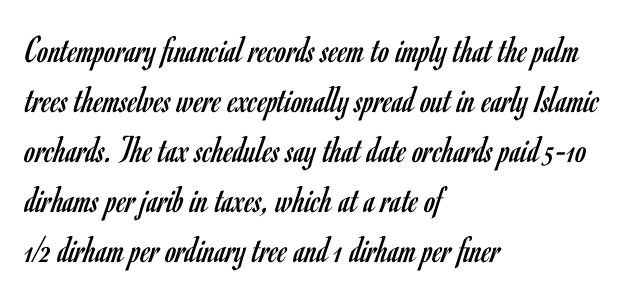
The image shows 39 px regular-weight, condensed sans-serif type; set left-aligned, normal line spacing (1.28x), normal letter spacing, not underlined; low stroke contrast and a small x-height.
